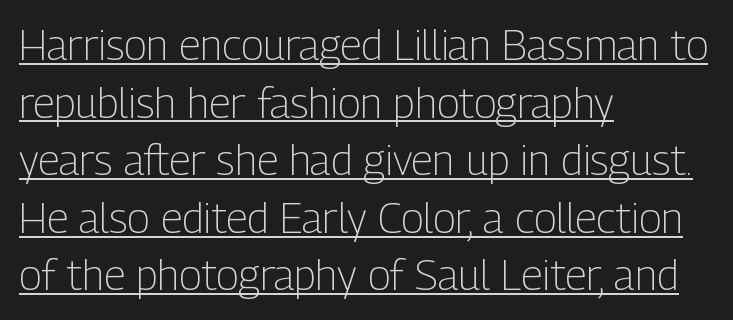
Tracking value appears to be zero — textbook default spacing. Here the designer chose a conventional face with non-uniform glyph widths. Has an underline been added? It has. This rendering uses left alignment, leaving the right contour irregular. Ascenders rise straight up at ninety degrees.
